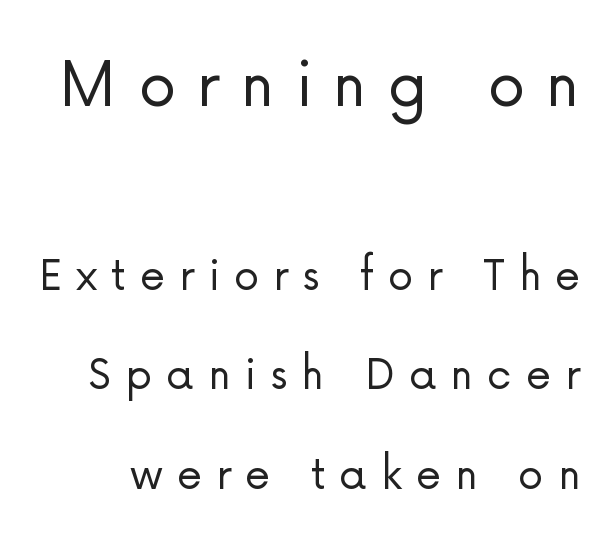
The image shows 76 px light sans-serif type, upright; set loose line spacing (1.95x), unusually wide letter spacing (+0.28 em), not underlined; the first (top) block is 1.49x larger; low stroke contrast and a medium x-height.
